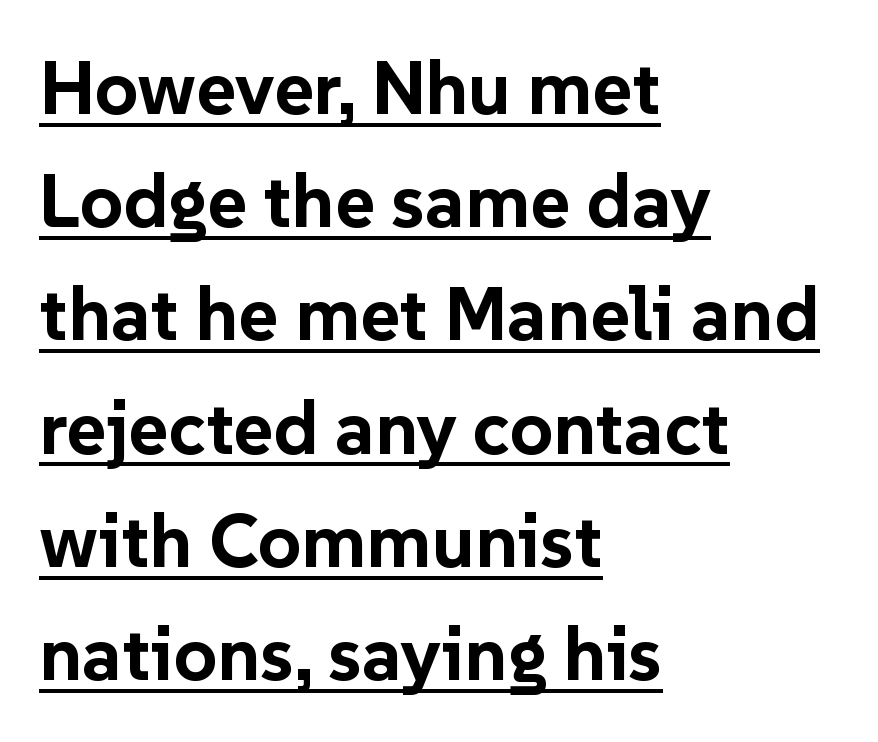
{"serif": "no", "italic": "no", "bold": "yes", "weight": "bold", "width": "normal", "stroke_contrast": "low", "x_height": "medium", "monospaced": "no", "underline": "yes", "align": "left", "line_spacing": "normal", "line_spacing_ratio": 1.49, "letter_spacing": "normal", "letter_spacing_em": 0.0, "glyph_px": 76}
